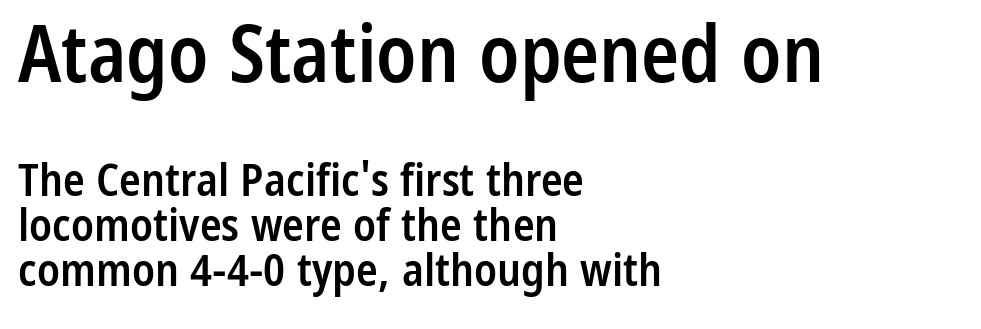
Type size steps down from the first block to the second. This sample trades vertical openness for compactness between lines. The letterforms sit shoulder to shoulder at normal distance. The lines in this sample share a left origin and differ only in where they stop. This is moderately heavy type, rendered in semibold.
